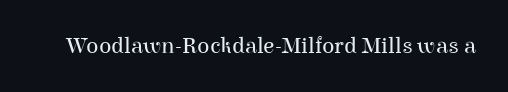
The image shows 23 px text type, upright; set normal letter spacing, not underlined.
